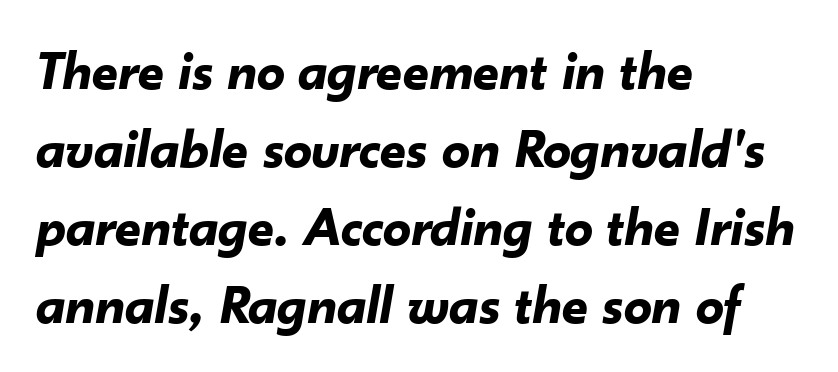
{"italic": "yes", "lean": "right", "slant_degrees": 10, "bold": "yes", "weight": "bold", "width": "normal", "stroke_contrast": "low", "x_height": "small", "monospaced": "no", "underline": "no", "align": "left", "line_spacing": "normal", "line_spacing_ratio": 1.39, "letter_spacing": "normal", "letter_spacing_em": 0.0, "glyph_px": 56}
